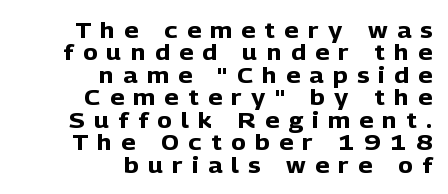
Heavy, bold letterforms. This sample is right-justified, so line beginnings fall wherever the words allow. Characters follow at a spacing far wider than the type designer built in. Descenders hang freely into open space. Leading is clearly below the norm, producing a dense column.
